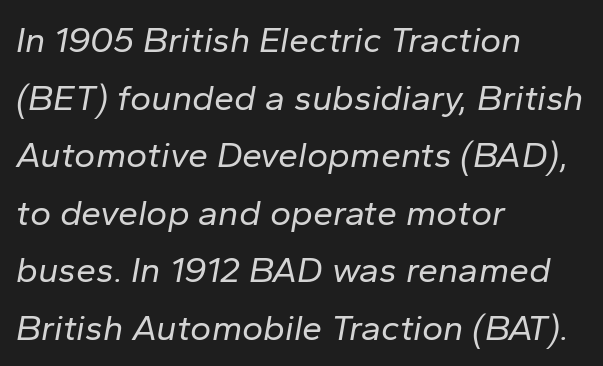
{"italic": "yes", "lean": "right", "slant_degrees": 10, "bold": "no", "weight": "regular", "width": "normal", "stroke_contrast": "low", "x_height": "medium", "monospaced": "no", "underline": "no", "align": "left", "line_spacing": "normal", "line_spacing_ratio": 1.6, "letter_spacing": "normal", "letter_spacing_em": 0.0, "glyph_px": 36}
